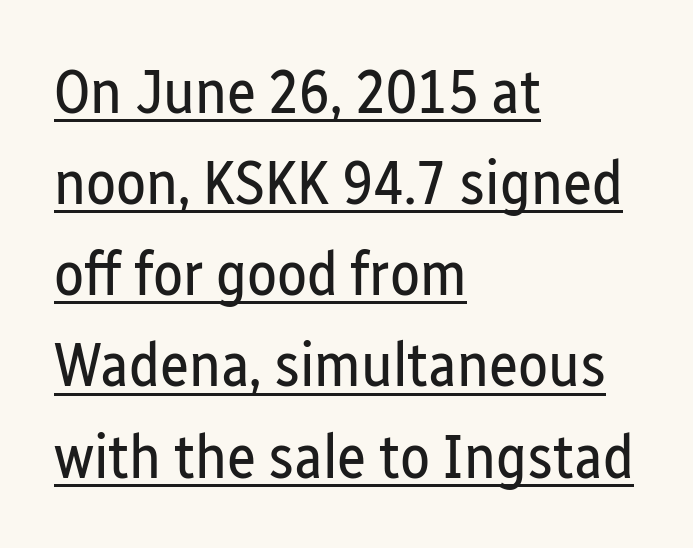
Every word sits above its own underline. Caption: standard tracking, unaltered. You could not count columns in this text — the font is proportionally spaced. Is there any slant? The stems are plumb. Leading: standard.
